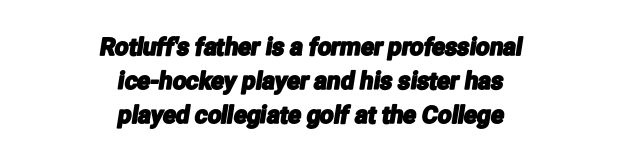
Q: Is the text underlined? A: No.
Q: How is the paragraph aligned? A: Centered.
Q: Is the spacing between letters normal or unusually wide? A: Normal.
Q: Is the spacing between lines tight, normal or loose? A: Normal.
